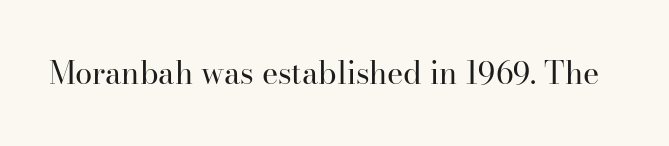
Bare-footed words on every line. The rendering uses natural spacing where letterforms have individual widths. Caption: standard tracking, unaltered. Tall strokes in this sample are plumb rather than angled. Are there feet on the stems? There are — it's a serif.
